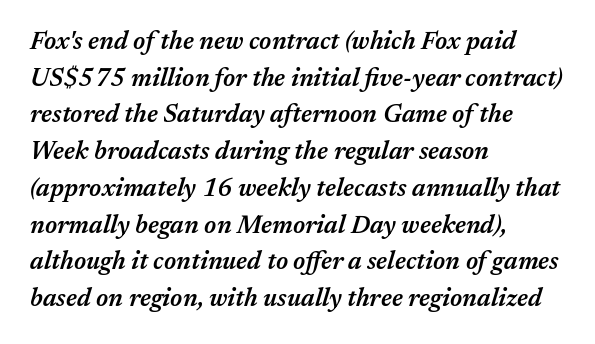
Q: Is the text bold? A: Semi-bold.
Q: Is the text italic (slanted)? A: Yes, it leans right by about 17 degrees.
Q: Is the text underlined? A: No.
Q: How is the paragraph aligned? A: Left-aligned.
Q: Is the spacing between letters normal or unusually wide? A: Normal.
Q: Is the spacing between lines tight, normal or loose? A: Normal.
